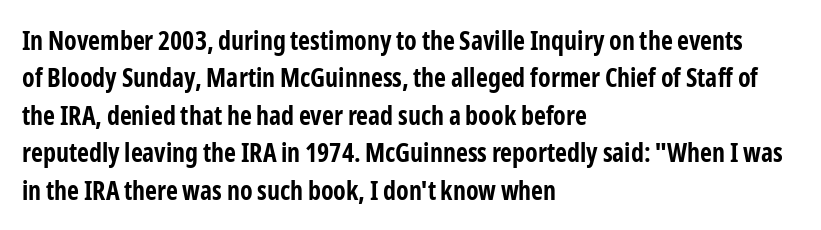
Q: Is the text bold? A: Yes.
Q: Is the text italic (slanted)? A: No, it is upright.
Q: Is the text underlined? A: No.
Q: How is the paragraph aligned? A: Left-aligned.
Q: Is the spacing between letters normal or unusually wide? A: Normal.
Q: Is the spacing between lines tight, normal or loose? A: Normal.
